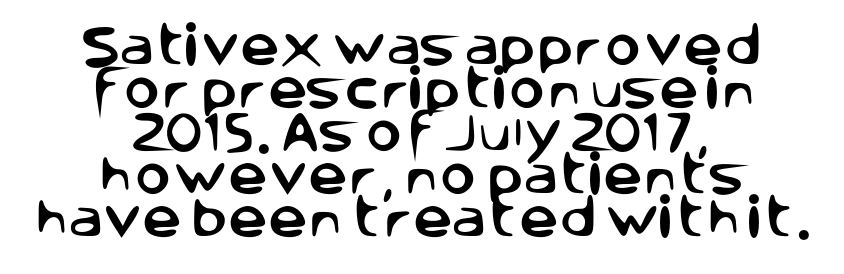
Q: Is the text italic (slanted)? A: No, it is upright.
Q: Is the typeface a serif or a sans-serif typeface? A: Sans-serif.
Q: Is the text underlined? A: No.
Q: How is the paragraph aligned? A: Centered.
Q: Is the spacing between letters normal or unusually wide? A: Normal.
Q: Is the spacing between lines tight, normal or loose? A: Tight.
Q: Width (condensed, normal, or wide)? A: Normal.
Q: Stroke contrast? A: Low.
Q: x-height? A: Large.
Q: Monospaced? A: No.
